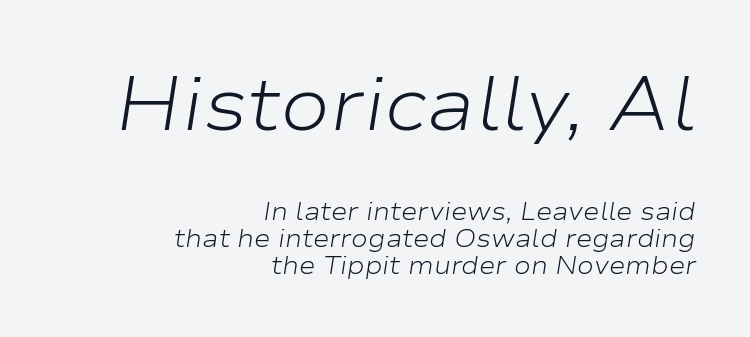
Q: Is the text bold? A: No.
Q: Is the text italic (slanted)? A: Yes, it leans right by about 9 degrees.
Q: Is the text underlined? A: No.
Q: How is the paragraph aligned? A: Right-aligned.
Q: Is the spacing between letters normal or unusually wide? A: Normal.
Q: Is the spacing between lines tight, normal or loose? A: Tight.
Q: Which block of text is set in a larger size, the first (top) or the second (bottom)? A: The first (top) one.
Q: Width (condensed, normal, or wide)? A: Wide.
Q: Stroke contrast? A: Low.
Q: x-height? A: Medium.
Q: Monospaced? A: No.
